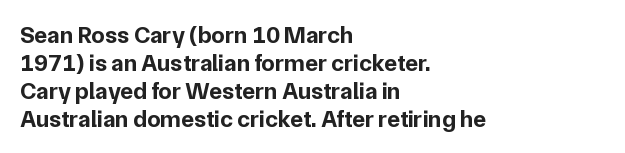
The image shows 24 px bold type, upright; set left-aligned, line spacing 1.16x, normal letter spacing, not underlined.
